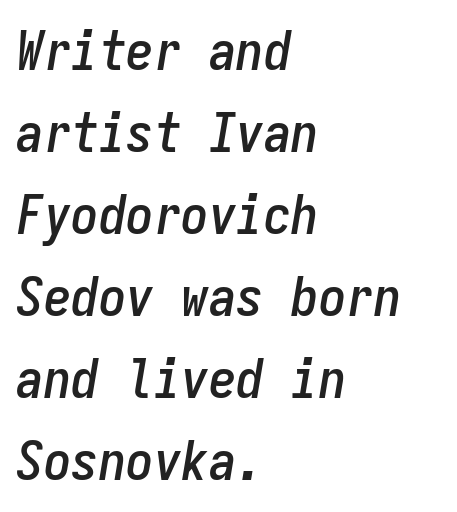
Q: Is the text italic (slanted)? A: Yes, it leans right by about 9 degrees.
Q: Is the text underlined? A: No.
Q: How is the paragraph aligned? A: Left-aligned.
Q: Is the spacing between letters normal or unusually wide? A: Normal.
Q: Is the spacing between lines tight, normal or loose? A: Normal.
Q: Width (condensed, normal, or wide)? A: Condensed.
Q: Stroke contrast? A: Low.
Q: x-height? A: Medium.
Q: Monospaced? A: Yes.
